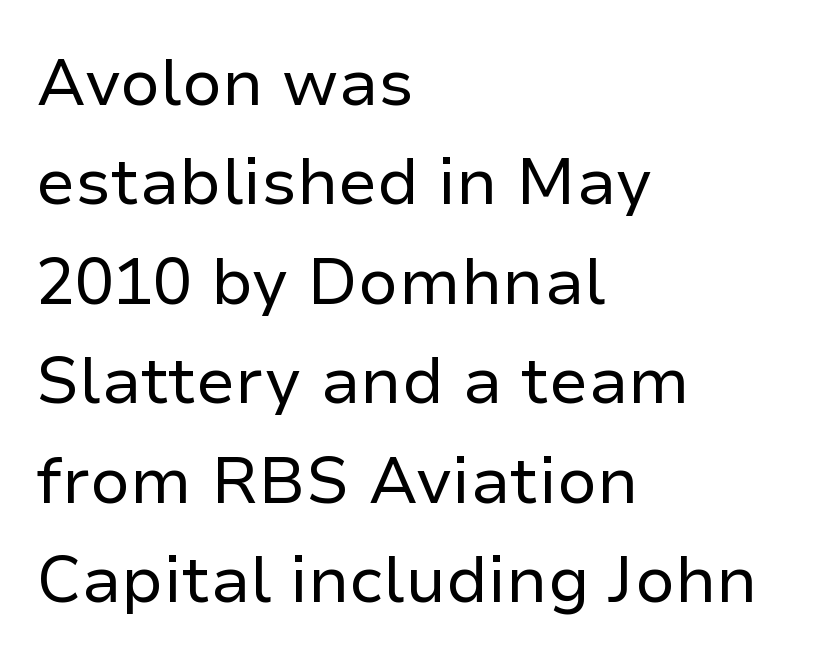
{"serif": "no", "italic": "no", "bold": "no", "weight": "regular", "width": "normal", "stroke_contrast": "low", "x_height": "medium", "monospaced": "no", "underline": "no", "align": "left", "line_spacing": "normal", "line_spacing_ratio": 1.53, "letter_spacing": "normal", "letter_spacing_em": 0.0, "glyph_px": 65}
